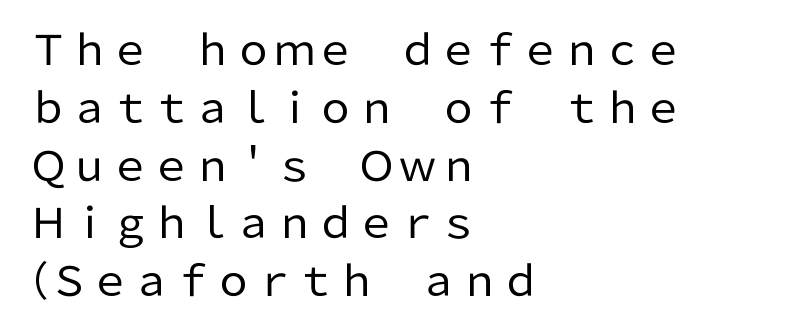
Does extra space separate the letters? No, they use regular spacing. Typographically, this falls in the sans-serif category. The compositor pushed each line to the left boundary. Upright lettering throughout. Compared with a typical body face, this is equally light or lighter still.
